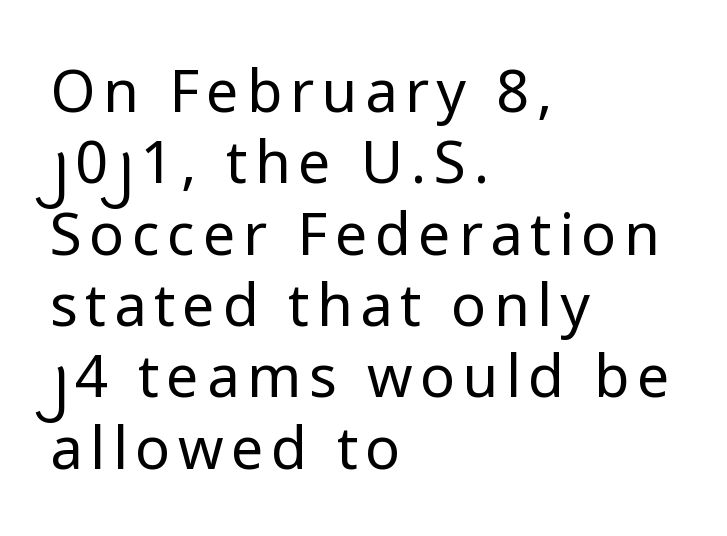
The image shows 58 px regular-weight sans-serif type, upright; set left-aligned, line spacing 1.23x, not underlined; low stroke contrast and a medium x-height.
